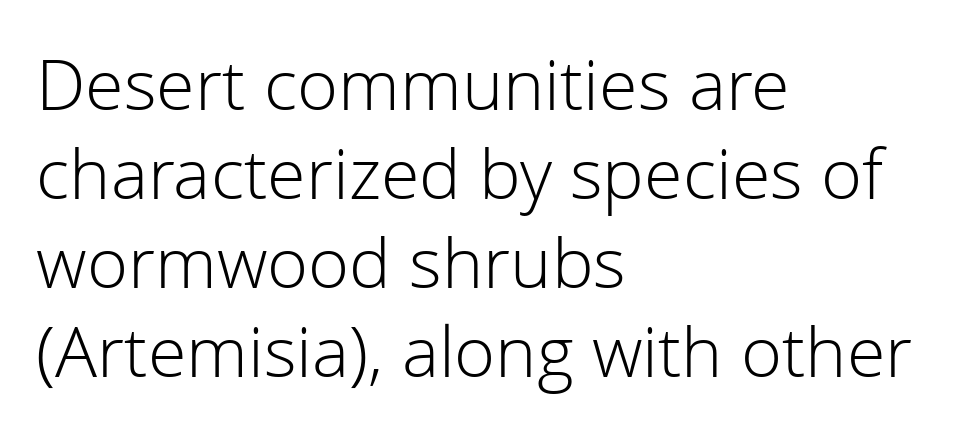
Q: Is the text bold? A: No.
Q: Is the text italic (slanted)? A: No, it is upright.
Q: Is the typeface a serif or a sans-serif typeface? A: Sans-serif.
Q: Is the text underlined? A: No.
Q: How is the paragraph aligned? A: Left-aligned.
Q: Is the spacing between letters normal or unusually wide? A: Normal.
Q: Is the spacing between lines tight, normal or loose? A: Normal.
Q: Width (condensed, normal, or wide)? A: Normal.
Q: Stroke contrast? A: Low.
Q: x-height? A: Medium.
Q: Monospaced? A: No.
